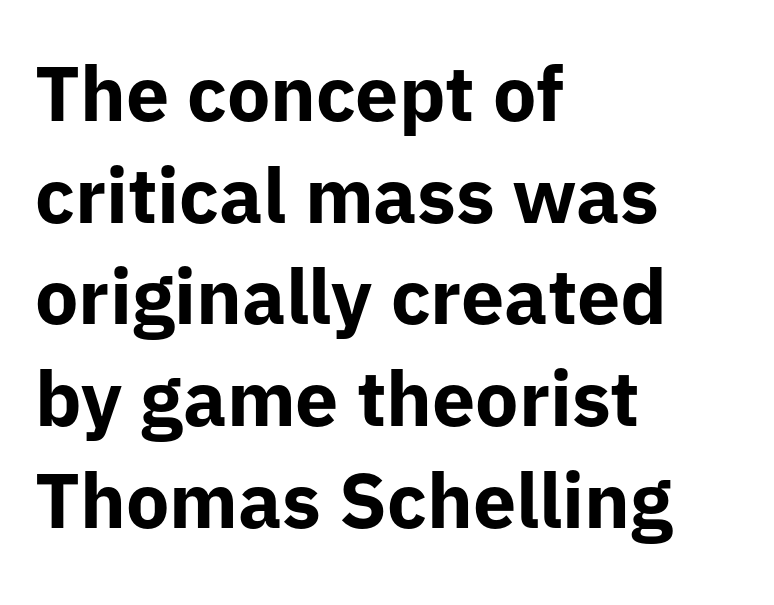
The image shows 77 px bold sans-serif type, upright; set left-aligned, normal line spacing (1.32x), normal letter spacing, not underlined; low stroke contrast and a medium x-height.
